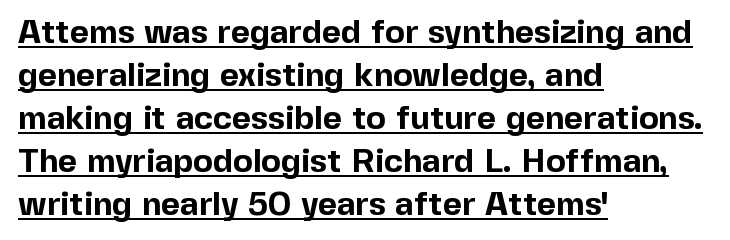
The image shows 33 px bold sans-serif type, upright; set left-aligned, normal line spacing (1.3x), normal letter spacing, underlined; a medium x-height.
